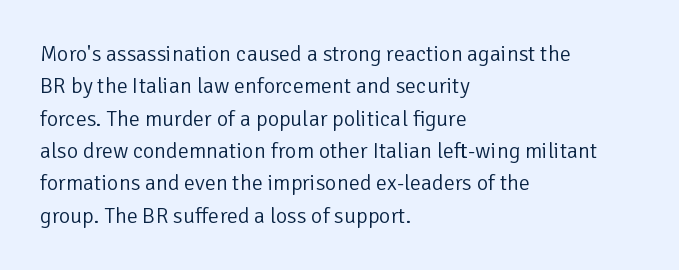
{"italic": "no", "bold": "no", "underline": "no", "align": "left", "line_spacing": "normal", "line_spacing_ratio": 1.47, "letter_spacing": "normal", "letter_spacing_em": 0.0, "glyph_px": 22}
